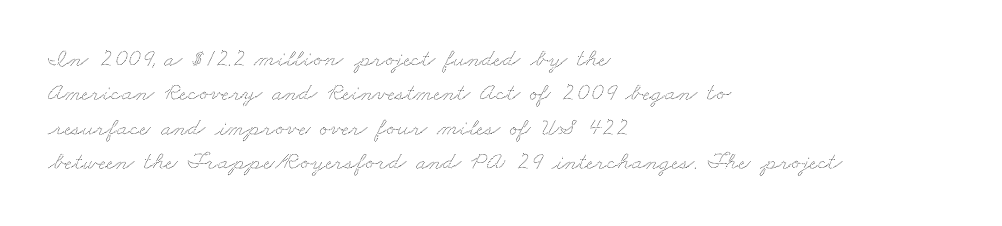
Q: Is the text underlined? A: No.
Q: How is the paragraph aligned? A: Left-aligned.
Q: Is the spacing between letters normal or unusually wide? A: Normal.
Q: Is the spacing between lines tight, normal or loose? A: Normal.
